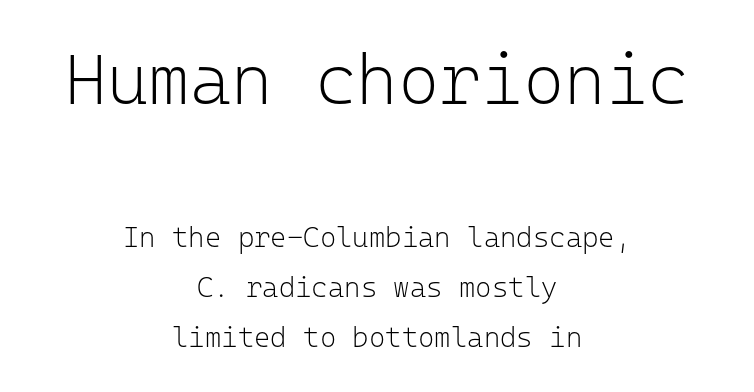
The image shows 71 px light sans-serif type, upright, monospaced; set centered, line spacing 1.78x, normal letter spacing, not underlined; the first (top) block is 2.54x larger; low stroke contrast and a medium x-height.
